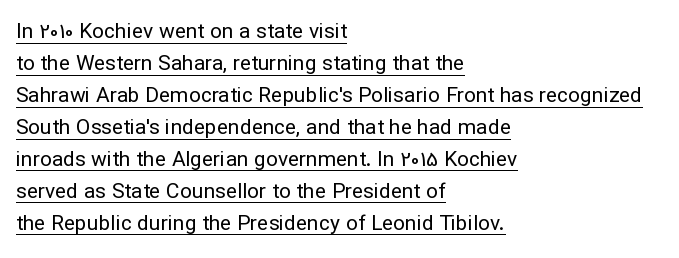
{"italic": "no", "bold": "no", "underline": "yes", "align": "left", "line_spacing": "normal", "line_spacing_ratio": 1.52, "letter_spacing": "normal", "letter_spacing_em": 0.0, "glyph_px": 21}
